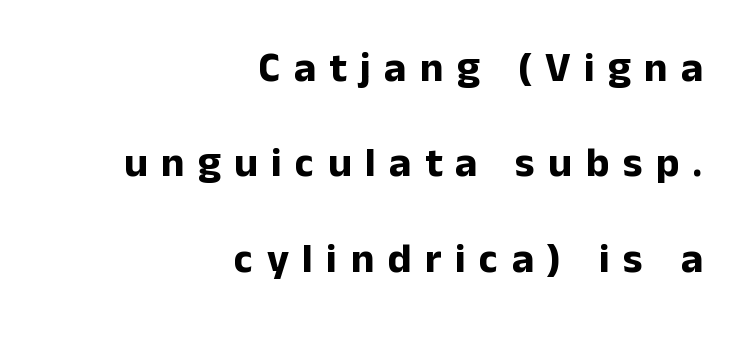
{"serif": "no", "italic": "no", "bold": "yes", "weight": "bold", "width": "normal", "stroke_contrast": "low", "x_height": "medium", "monospaced": "no", "underline": "no", "align": "right", "line_spacing": "loose", "line_spacing_ratio": 2.27, "letter_spacing": "wide", "letter_spacing_em": 0.32, "glyph_px": 42}
